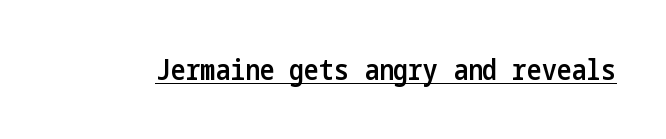
Here the glyphs are tracked normally, forming tight word shapes. A typesetter would label this face a sans. Weight check: semibold — heavier than regular, not quite bold. The typesetter has applied underlining to the passage shown. Nope, not italic — everything's standing straight.
